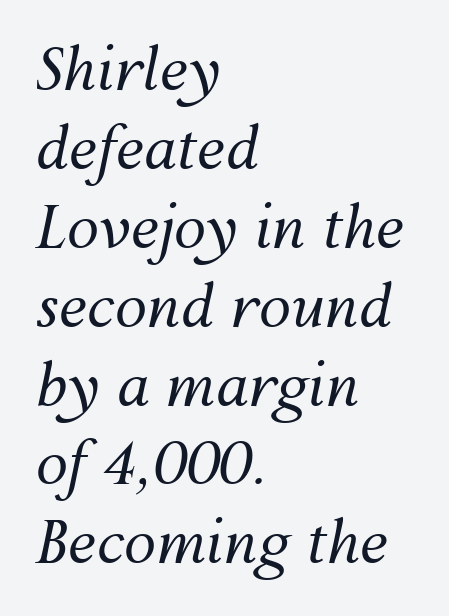
{"italic": "yes", "lean": "right", "slant_degrees": 12, "bold": "no", "weight": "regular", "width": "normal", "stroke_contrast": "medium", "x_height": "medium", "monospaced": "no", "underline": "no", "align": "left", "line_spacing": "normal", "line_spacing_ratio": 1.36, "letter_spacing": "normal", "letter_spacing_em": 0.0, "glyph_px": 58}
